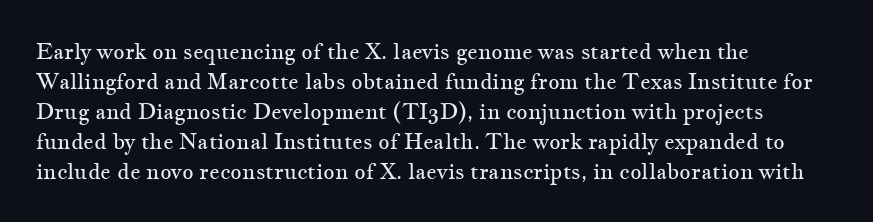
Reading down the column, the eye jumps a familiar distance to each next line. Left-aligned paragraph, ragged on the right. Check under the words: just untouched page. Nope, not italic — everything's standing straight.
